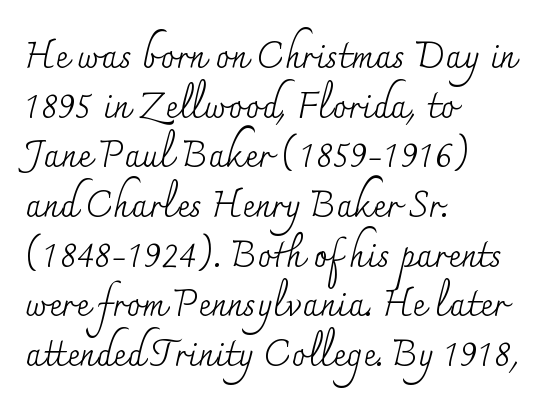
{"serif": "yes", "bold": "no", "weight": "regular", "width": "normal", "stroke_contrast": "medium", "x_height": "small", "monospaced": "no", "underline": "no", "align": "left", "line_spacing": "normal", "line_spacing_ratio": 1.38, "letter_spacing": "normal", "letter_spacing_em": 0.0, "glyph_px": 36}
